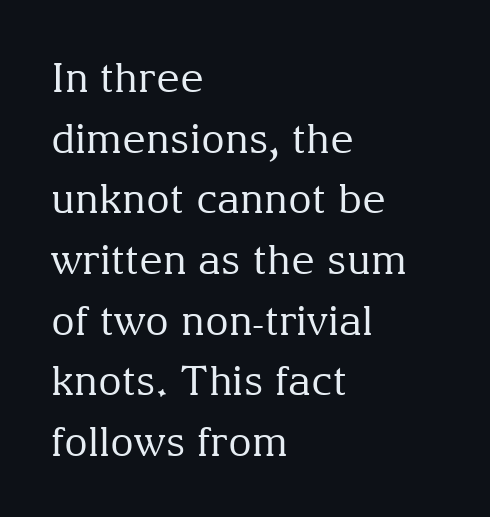
The image shows 41 px regular-weight serif type, upright; set left-aligned, normal line spacing (1.48x), normal letter spacing, not underlined; medium stroke contrast and a medium x-height.
